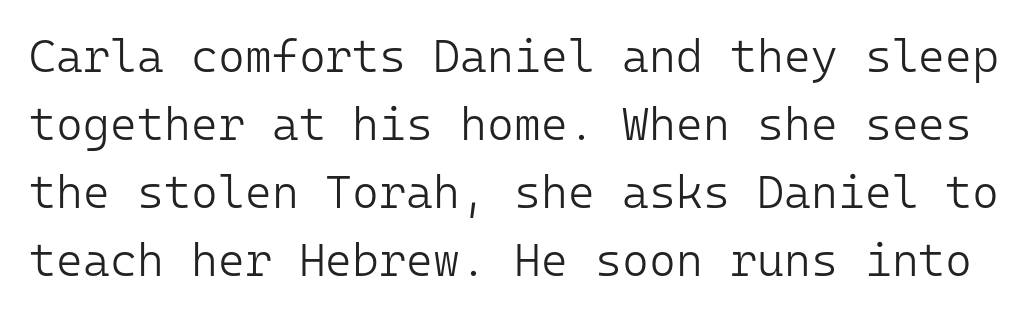
The image shows 46 px light sans-serif type, upright, monospaced; set normal line spacing (1.48x), normal letter spacing, not underlined; low stroke contrast and a medium x-height.
